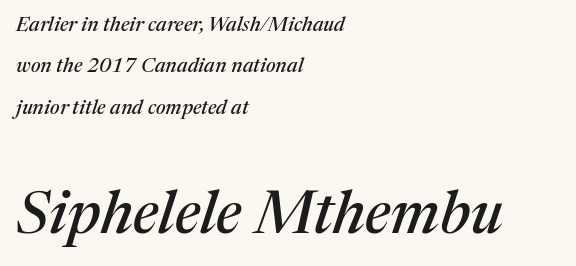
The passage shown is not underscored anywhere. Top chunk: small. Bottom chunk: large. Students, note that the glyphs here touch the page at normal intervals. You could not count columns in this text — the font is proportionally spaced. It's the slanting kind of type.
